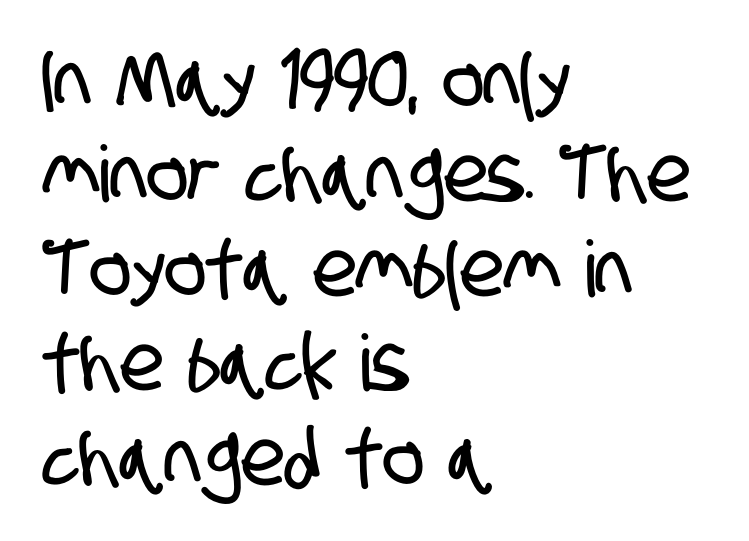
{"serif": "no", "width": "condensed", "stroke_contrast": "low", "x_height": "large", "monospaced": "no", "underline": "no", "align": "left", "line_spacing_ratio": 1.21, "letter_spacing": "normal", "letter_spacing_em": 0.0, "glyph_px": 78}
